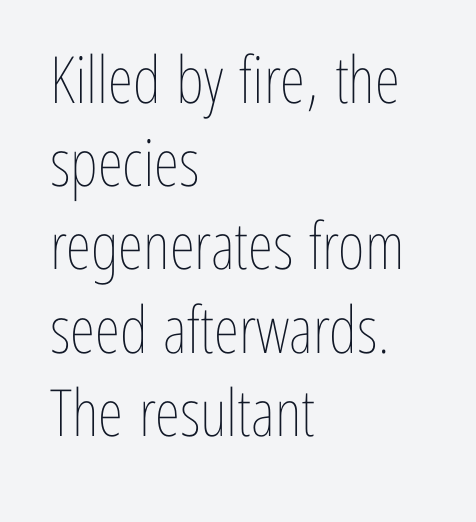
Is there much room between lines? A standard amount, neither cramped nor airy. Nothing heavy about these letters — not bold at all. Here the glyphs are tracked normally, forming tight word shapes. Each letter keeps its own natural width here, so spacing adapts to shape. Descenders hang freely into open space.
